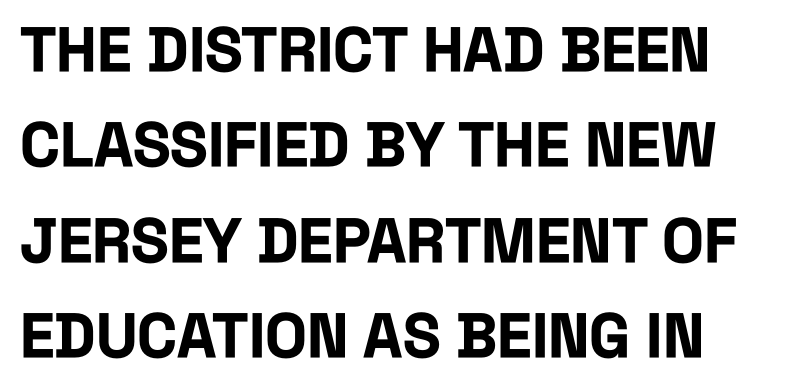
The image shows 62 px bold, condensed sans-serif type, upright; set normal line spacing (1.54x), normal letter spacing, not underlined; low stroke contrast and a large x-height.
